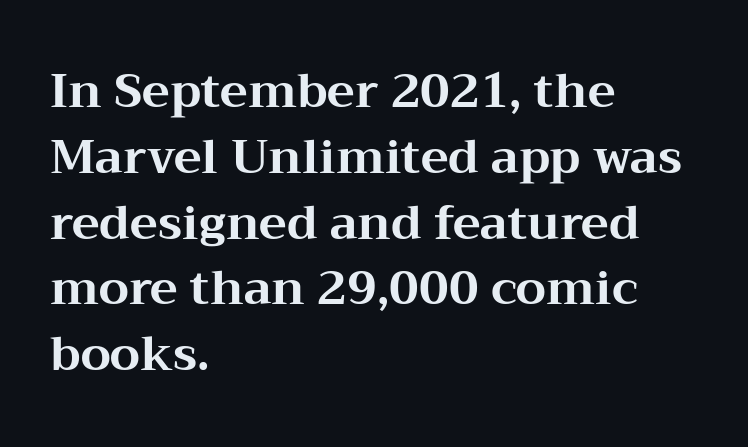
The image shows 47 px bold, wide serif type, upright; set left-aligned, normal line spacing (1.4x), normal letter spacing, not underlined; medium stroke contrast and a medium x-height.
